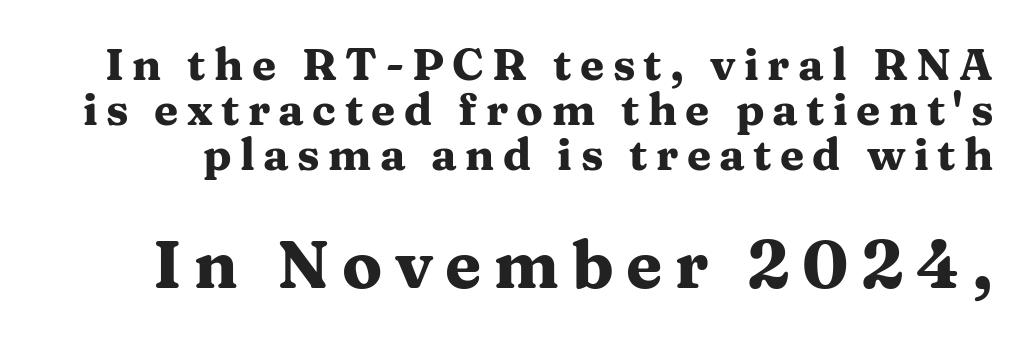
Any mark beneath the type? The region is blank. Look at the glyph heights: the lower group is clearly the bigger setting. The font family rendered here belongs to the serif group. This block would grow much taller if given ordinary leading; it's compressed now. Tall strokes in this sample are plumb rather than angled. A typesetter would call this proportional, since set widths differ per character.
